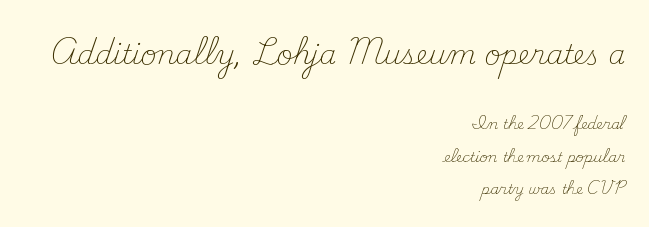
On a weight scale, this lands at 450 or below. The leading is generous, giving the passage an open texture. The words here are not underlined. Here the glyphs are tracked normally, forming tight word shapes.
